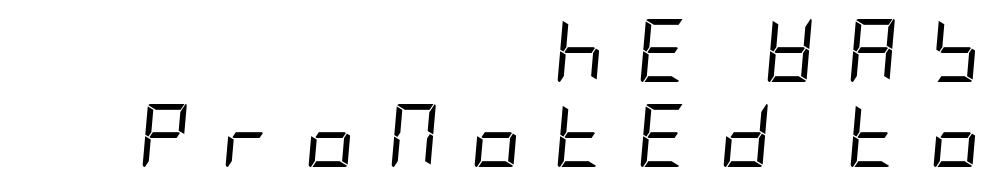
The image shows 63 px regular-weight, condensed type, italic (leaning right); set right-aligned, normal line spacing (1.35x), unusually wide letter spacing (+0.5 em), not underlined; low stroke contrast and a large x-height.
